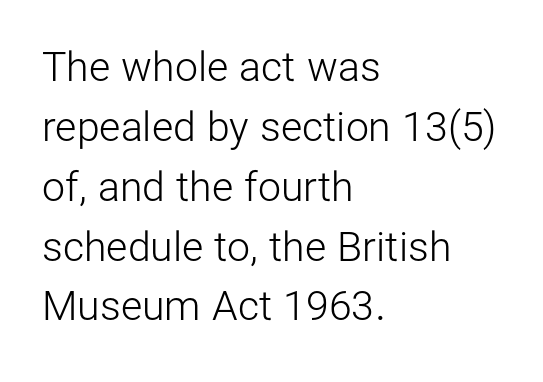
{"serif": "no", "italic": "no", "bold": "no", "weight": "light", "width": "normal", "stroke_contrast": "low", "x_height": "medium", "monospaced": "no", "underline": "no", "align": "left", "line_spacing": "normal", "line_spacing_ratio": 1.46, "letter_spacing": "normal", "letter_spacing_em": 0.0, "glyph_px": 41}
